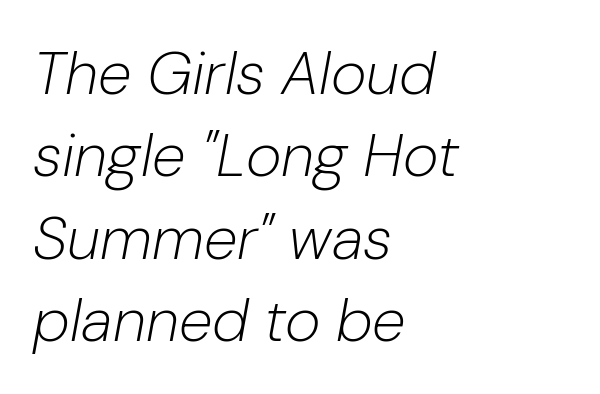
{"italic": "yes", "lean": "right", "slant_degrees": 10, "bold": "no", "weight": "light", "width": "normal", "stroke_contrast": "low", "x_height": "medium", "monospaced": "no", "underline": "no", "align": "left", "line_spacing": "normal", "line_spacing_ratio": 1.35, "letter_spacing": "normal", "letter_spacing_em": 0.0, "glyph_px": 61}
